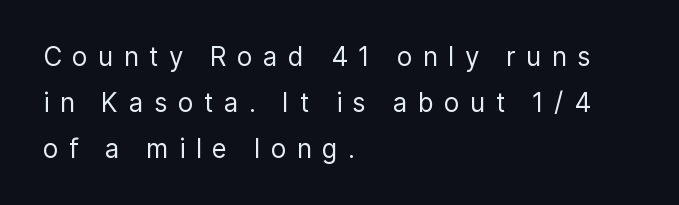
The image shows 26 px text type, upright; set left-aligned, line spacing 1.76x, unusually wide letter spacing (+0.4 em), not underlined.
